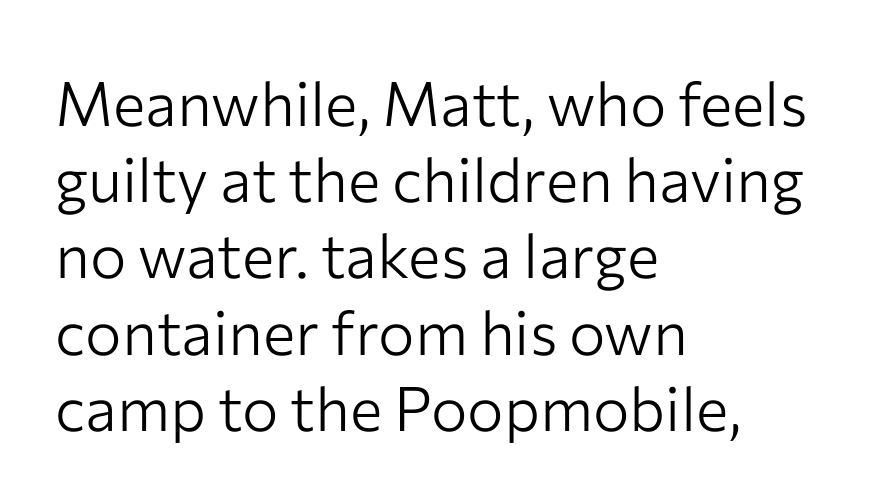
{"serif": "no", "italic": "no", "bold": "no", "weight": "light", "width": "normal", "stroke_contrast": "low", "x_height": "medium", "monospaced": "no", "underline": "no", "align": "left", "line_spacing": "normal", "line_spacing_ratio": 1.25, "letter_spacing": "normal", "letter_spacing_em": 0.0, "glyph_px": 61}
